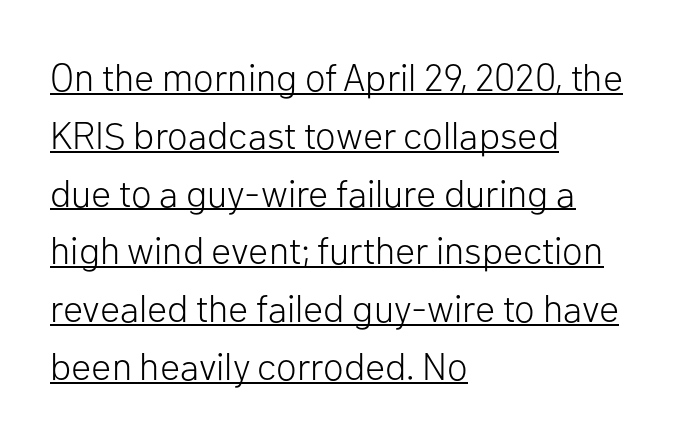
{"serif": "no", "italic": "no", "bold": "no", "weight": "light", "width": "normal", "stroke_contrast": "low", "x_height": "medium", "monospaced": "no", "underline": "yes", "align": "left", "line_spacing": "normal", "line_spacing_ratio": 1.52, "letter_spacing": "normal", "letter_spacing_em": 0.0, "glyph_px": 38}
